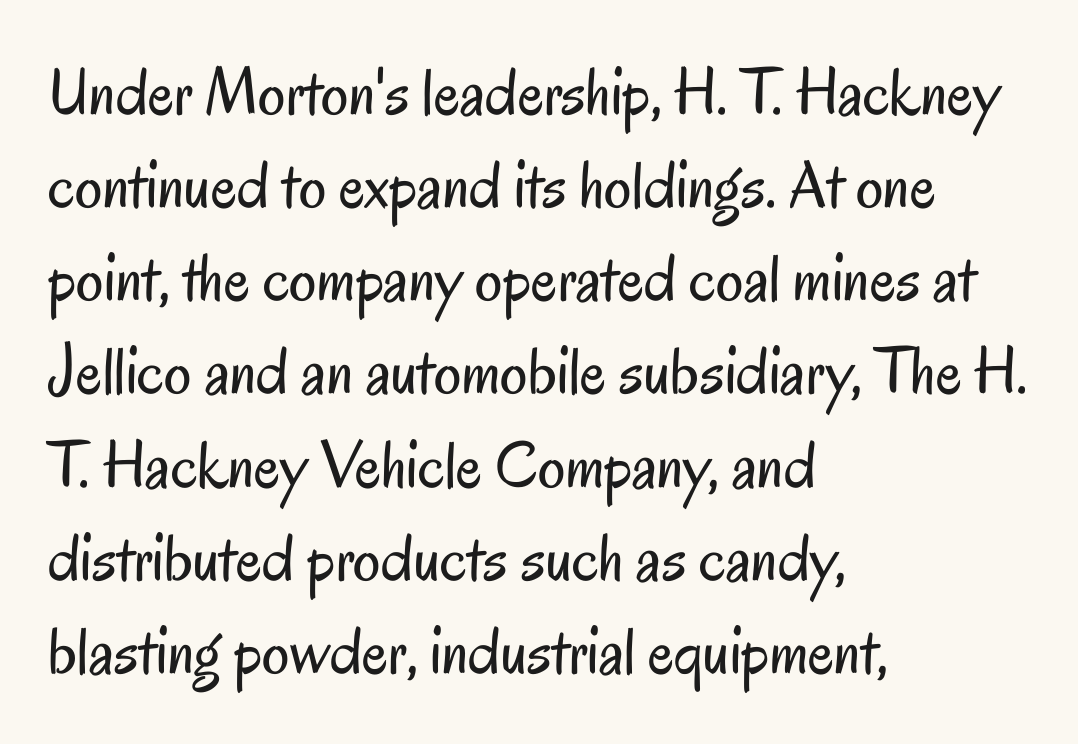
The image shows 68 px regular-weight, condensed sans-serif type, upright; set left-aligned, normal line spacing (1.37x), normal letter spacing, not underlined; low stroke contrast and a small x-height.
